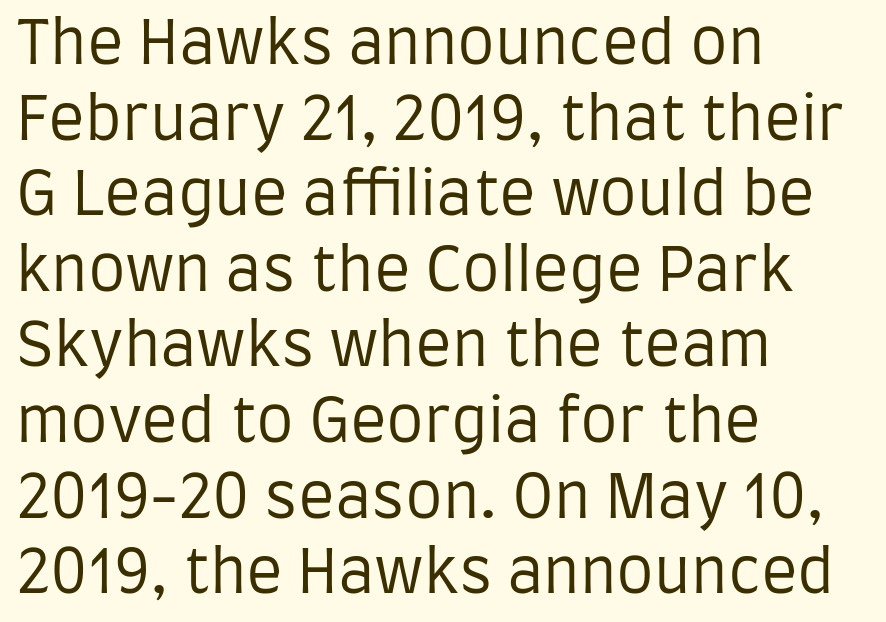
The image shows 60 px regular-weight, condensed sans-serif type, upright; set left-aligned, normal line spacing (1.26x), normal letter spacing, not underlined; low stroke contrast and a large x-height.
